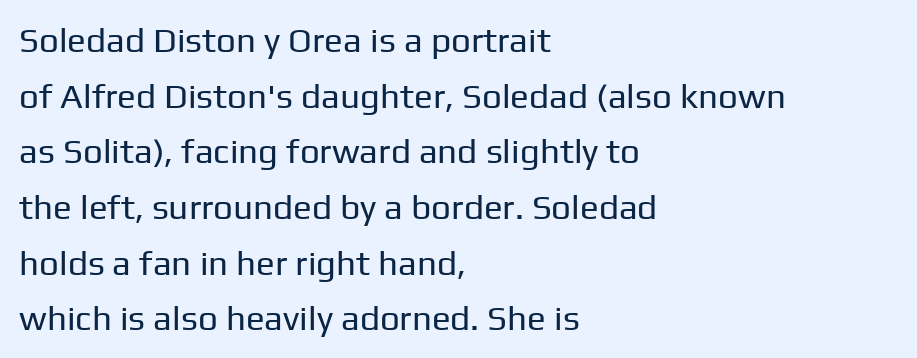
{"serif": "no", "italic": "no", "bold": "no", "weight": "regular", "width": "normal", "stroke_contrast": "low", "x_height": "medium", "monospaced": "no", "underline": "no", "align": "left", "line_spacing": "normal", "line_spacing_ratio": 1.59, "letter_spacing": "normal", "letter_spacing_em": 0.0, "glyph_px": 35}
